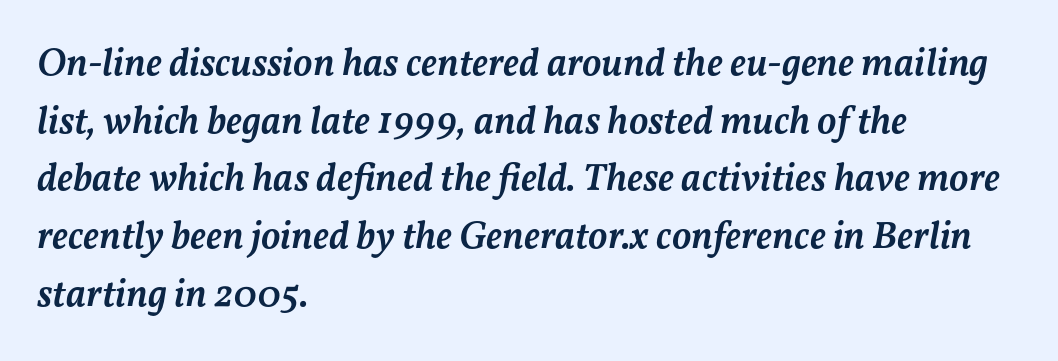
Character widths vary here, with narrow letters taking less room than wide ones. Nobody drew a line under any word here. The type is set solid horizontally, with unmodified tracking. These lines stack with their left ends in a neat column.
